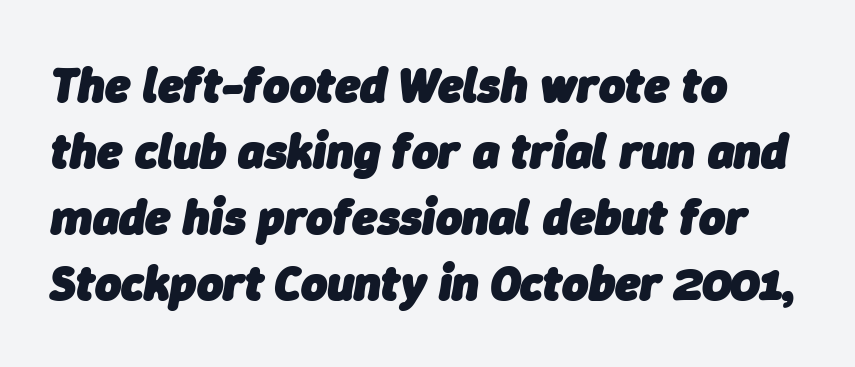
Q: Is the text bold? A: Yes.
Q: Is the text italic (slanted)? A: Yes, it leans right by about 9 degrees.
Q: Is the text underlined? A: No.
Q: How is the paragraph aligned? A: Left-aligned.
Q: Is the spacing between letters normal or unusually wide? A: Normal.
Q: Is the spacing between lines tight, normal or loose? A: Normal.
Q: Width (condensed, normal, or wide)? A: Normal.
Q: Stroke contrast? A: Low.
Q: x-height? A: Medium.
Q: Monospaced? A: No.
